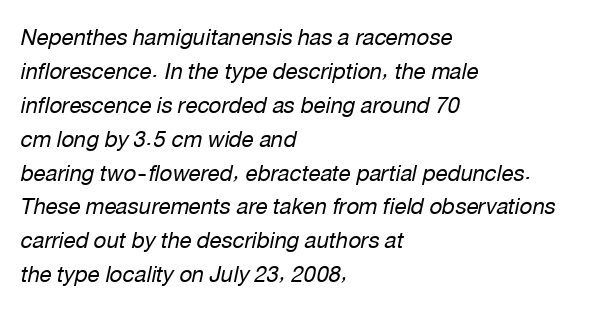
Q: Is the text bold? A: No.
Q: Is the text italic (slanted)? A: Yes, it leans right by about 12 degrees.
Q: Is the text underlined? A: No.
Q: How is the paragraph aligned? A: Left-aligned.
Q: Is the spacing between letters normal or unusually wide? A: Normal.
Q: Is the spacing between lines tight, normal or loose? A: Normal.
